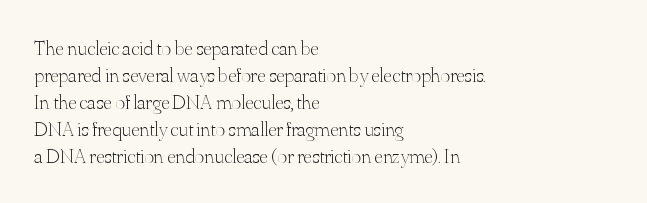
These lines keep a tight, regular rhythm from letter to letter. The rows are spaced the way most documents space them. Nothing heavy about these letters — not bold at all. A roman cut, with each character standing at attention. Check under the words: just untouched page. All the whitespace from short lines collects on the right.
